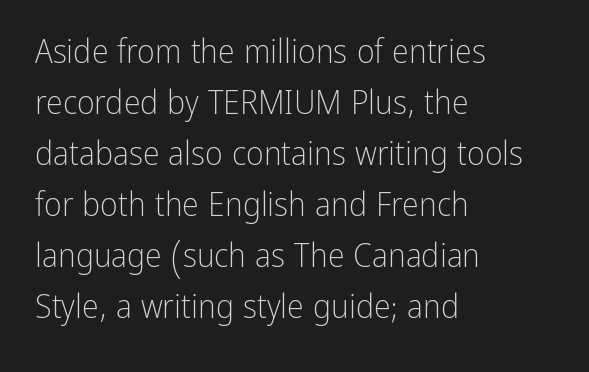
{"serif": "no", "italic": "no", "bold": "no", "weight": "light", "width": "condensed", "stroke_contrast": "low", "x_height": "medium", "monospaced": "no", "underline": "no", "align": "left", "line_spacing": "normal", "line_spacing_ratio": 1.5, "letter_spacing": "normal", "letter_spacing_em": 0.0, "glyph_px": 34}
